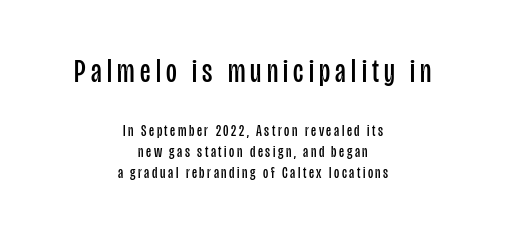
{"serif": "no", "italic": "no", "bold": "no", "weight": "regular", "width": "condensed", "stroke_contrast": "low", "x_height": "large", "monospaced": "no", "underline": "no", "align": "center", "line_spacing": "normal", "line_spacing_ratio": 1.32, "larger_block": "first", "size_ratio": 2.06, "glyph_px": 33}
